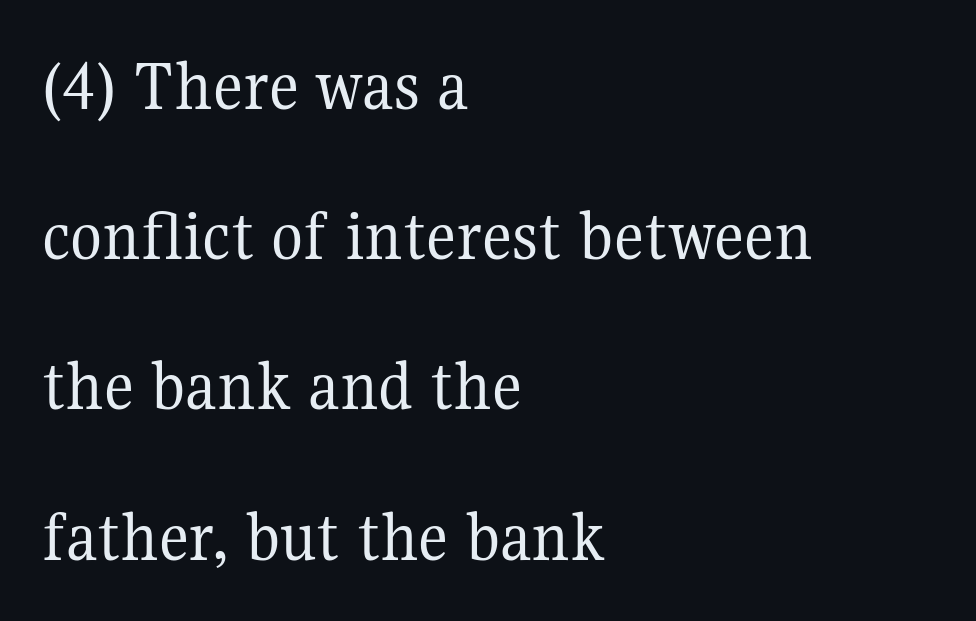
The letters stand straight up with perfectly vertical stems. This is serif lettering, the kind often seen in printed books. Which margin do the lines hug? The left one — the right edge is uneven. Here the designer chose a conventional face with non-uniform glyph widths. Default kerning and tracking; the words read as compact shapes.
